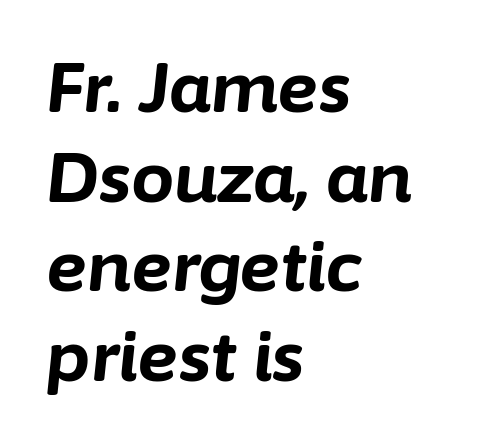
Q: Is the text bold? A: Yes.
Q: Is the text italic (slanted)? A: Yes, it leans right by about 6 degrees.
Q: Is the text underlined? A: No.
Q: How is the paragraph aligned? A: Left-aligned.
Q: Is the spacing between letters normal or unusually wide? A: Normal.
Q: Is the spacing between lines tight, normal or loose? A: Normal.
Q: Width (condensed, normal, or wide)? A: Normal.
Q: Stroke contrast? A: Low.
Q: x-height? A: Medium.
Q: Monospaced? A: No.
